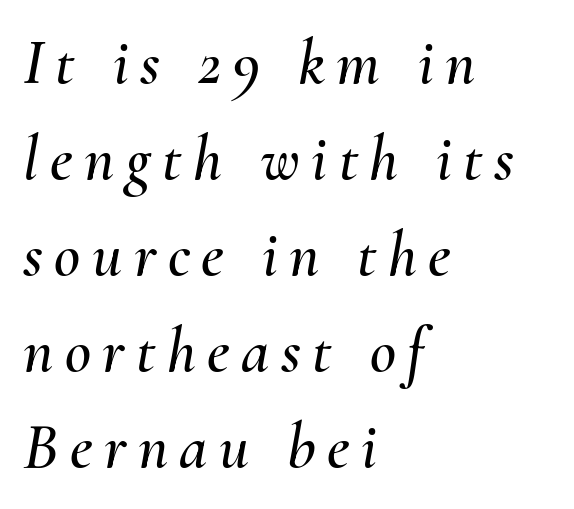
The image shows 64 px text type, italic (leaning right); set left-aligned, normal line spacing (1.5x), not underlined; medium stroke contrast and a small x-height.
